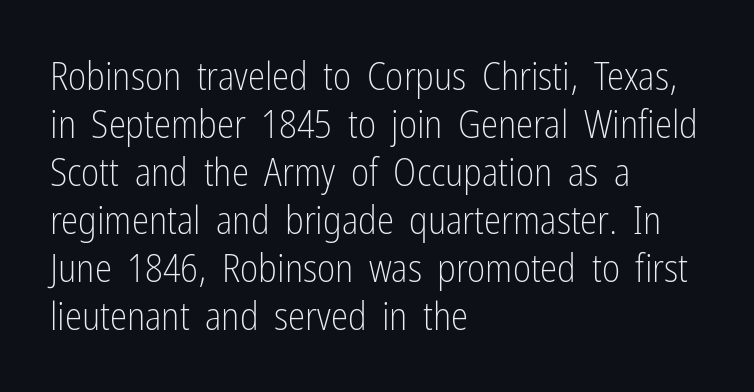
The image shows 39 px light, condensed sans-serif type, upright; set left-aligned, line spacing 1.23x, normal letter spacing, not underlined; low stroke contrast and a medium x-height.
